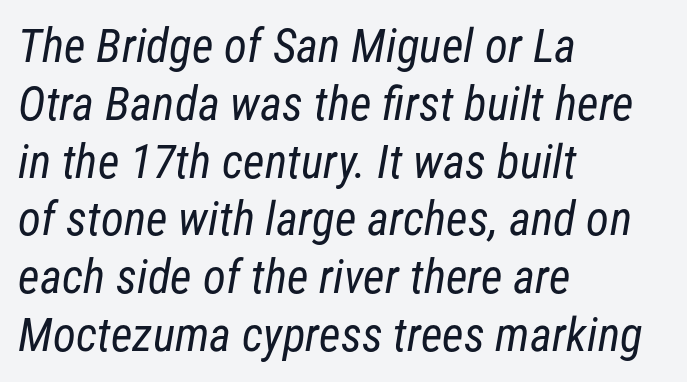
{"serif": "no", "bold": "no", "weight": "regular", "width": "condensed", "stroke_contrast": "low", "x_height": "medium", "monospaced": "no", "underline": "no", "align": "left", "line_spacing_ratio": 1.23, "letter_spacing": "normal", "letter_spacing_em": 0.0, "glyph_px": 47}
